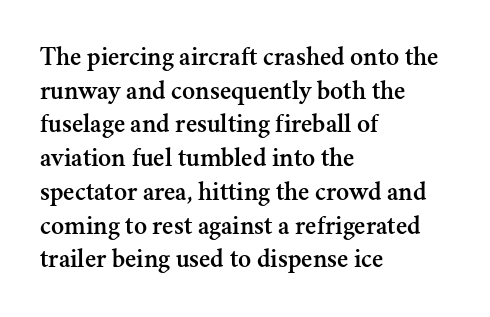
{"italic": "no", "underline": "no", "align": "left", "line_spacing": "normal", "line_spacing_ratio": 1.25, "letter_spacing": "normal", "letter_spacing_em": 0.0, "glyph_px": 27}
